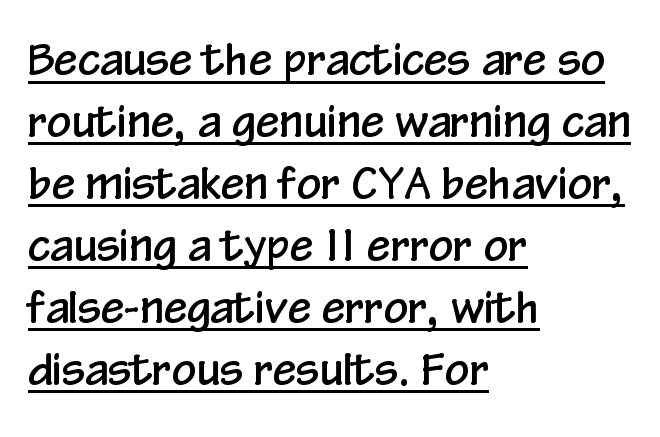
Q: Is the text italic (slanted)? A: No, it is upright.
Q: Is the typeface a serif or a sans-serif typeface? A: Sans-serif.
Q: Is the text underlined? A: Yes.
Q: How is the paragraph aligned? A: Left-aligned.
Q: Is the spacing between letters normal or unusually wide? A: Normal.
Q: Is the spacing between lines tight, normal or loose? A: Normal.
Q: Width (condensed, normal, or wide)? A: Condensed.
Q: Stroke contrast? A: Low.
Q: x-height? A: Medium.
Q: Monospaced? A: No.
